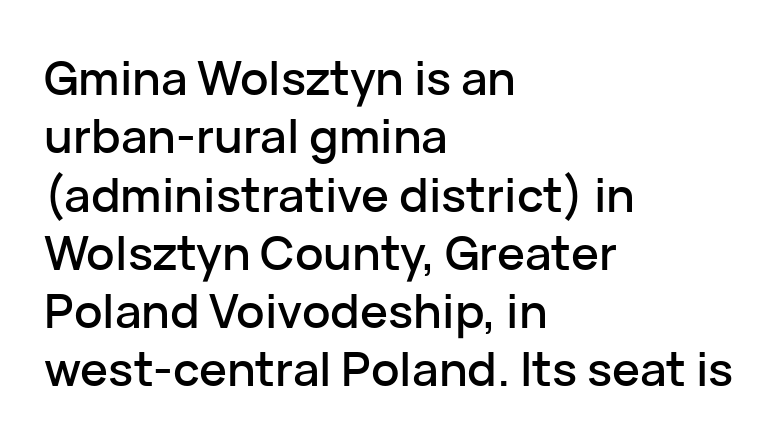
Q: Is the text italic (slanted)? A: No, it is upright.
Q: Is the typeface a serif or a sans-serif typeface? A: Sans-serif.
Q: Is the text underlined? A: No.
Q: How is the paragraph aligned? A: Left-aligned.
Q: Is the spacing between letters normal or unusually wide? A: Normal.
Q: Width (condensed, normal, or wide)? A: Normal.
Q: Stroke contrast? A: Low.
Q: x-height? A: Medium.
Q: Monospaced? A: No.
